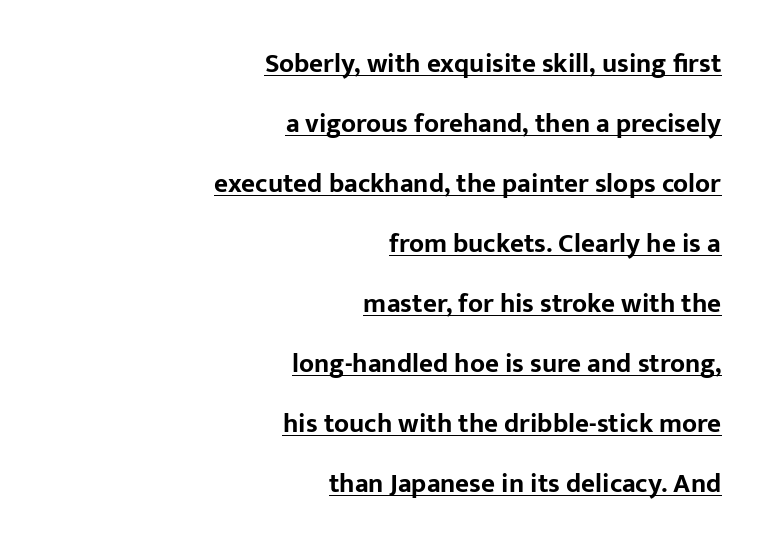
The image shows 27 px bold type, upright; set right-aligned, loose line spacing (2.22x), normal letter spacing, underlined.
